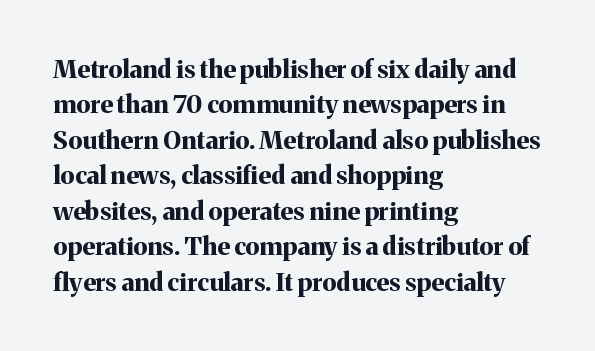
Q: Is the text bold? A: Yes.
Q: Is the text italic (slanted)? A: No, it is upright.
Q: Is the text underlined? A: No.
Q: How is the paragraph aligned? A: Left-aligned.
Q: Is the spacing between letters normal or unusually wide? A: Normal.
Q: Is the spacing between lines tight, normal or loose? A: Normal.
